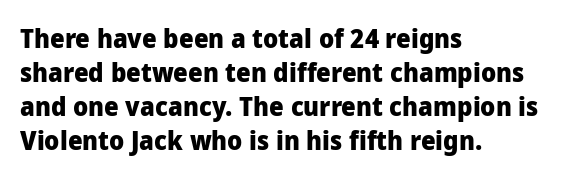
{"italic": "no", "bold": "yes", "underline": "no", "align": "left", "line_spacing": "normal", "line_spacing_ratio": 1.31, "letter_spacing": "normal", "letter_spacing_em": 0.0, "glyph_px": 26}
